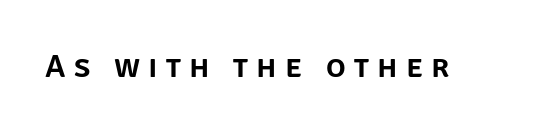
Q: Is the text italic (slanted)? A: No, it is upright.
Q: Is the typeface a serif or a sans-serif typeface? A: Sans-serif.
Q: Is the text underlined? A: No.
Q: Is the spacing between letters normal or unusually wide? A: Unusually wide.
Q: Width (condensed, normal, or wide)? A: Normal.
Q: Stroke contrast? A: Low.
Q: x-height? A: Large.
Q: Monospaced? A: No.
